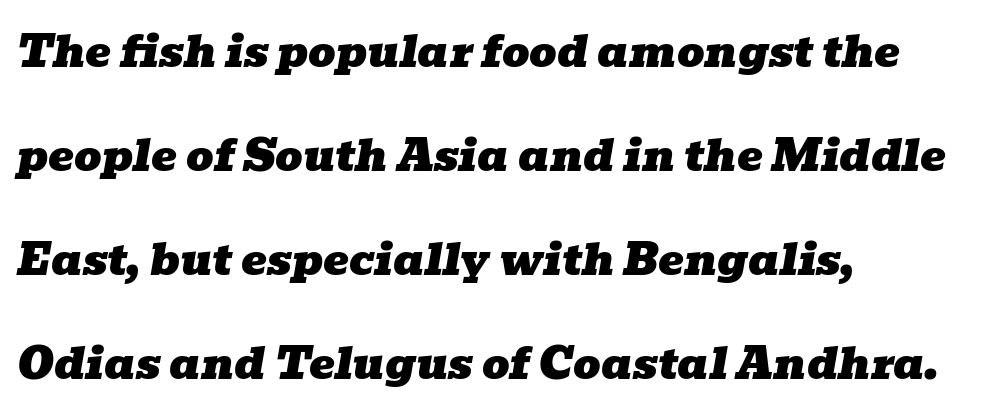
{"serif": "yes", "italic": "yes", "lean": "right", "slant_degrees": 10, "width": "wide", "stroke_contrast": "low", "x_height": "medium", "monospaced": "no", "underline": "no", "align": "left", "line_spacing": "loose", "line_spacing_ratio": 2.42, "letter_spacing": "normal", "letter_spacing_em": 0.0, "glyph_px": 43}
